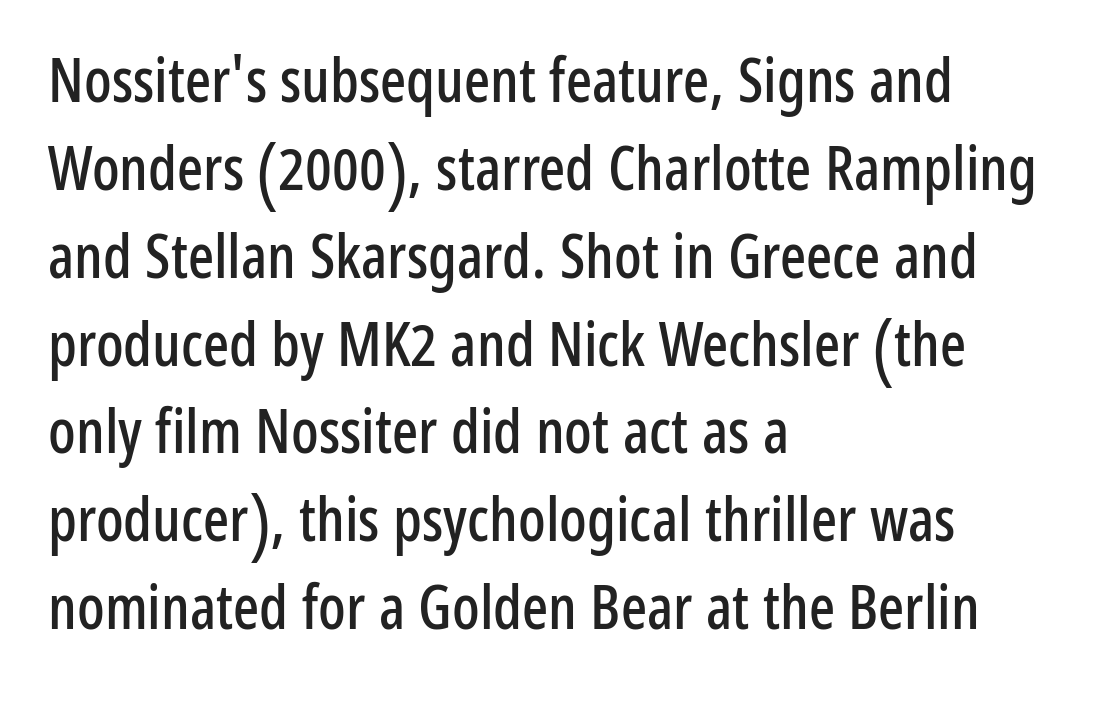
Q: Is the text italic (slanted)? A: No, it is upright.
Q: Is the typeface a serif or a sans-serif typeface? A: Sans-serif.
Q: Is the text underlined? A: No.
Q: How is the paragraph aligned? A: Left-aligned.
Q: Is the spacing between letters normal or unusually wide? A: Normal.
Q: Is the spacing between lines tight, normal or loose? A: Normal.
Q: Width (condensed, normal, or wide)? A: Condensed.
Q: Stroke contrast? A: Low.
Q: x-height? A: Medium.
Q: Monospaced? A: No.
